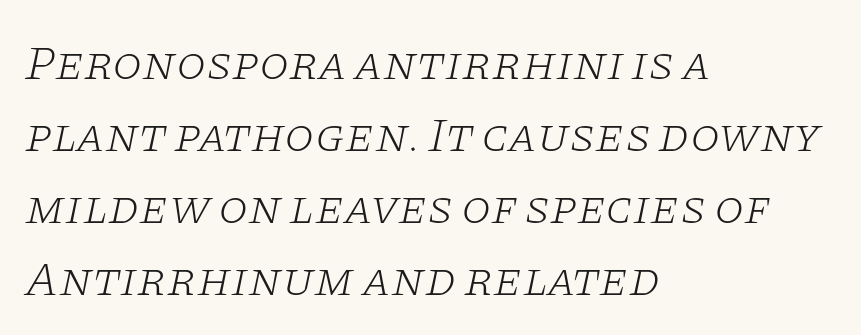
{"serif": "yes", "italic": "yes", "lean": "right", "slant_degrees": 11, "bold": "no", "weight": "light", "width": "wide", "stroke_contrast": "low", "x_height": "large", "monospaced": "no", "underline": "no", "align": "left", "line_spacing": "normal", "line_spacing_ratio": 1.5, "letter_spacing": "normal", "letter_spacing_em": 0.0, "glyph_px": 48}
